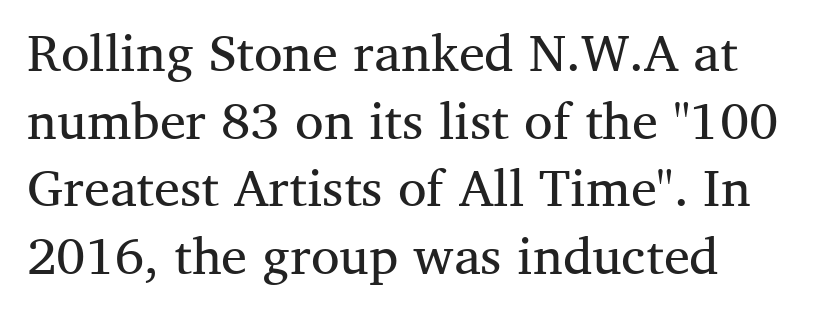
Q: Is the text bold? A: No.
Q: Is the text italic (slanted)? A: No, it is upright.
Q: Is the typeface a serif or a sans-serif typeface? A: Serif.
Q: Is the text underlined? A: No.
Q: How is the paragraph aligned? A: Left-aligned.
Q: Is the spacing between letters normal or unusually wide? A: Normal.
Q: Is the spacing between lines tight, normal or loose? A: Normal.
Q: Width (condensed, normal, or wide)? A: Normal.
Q: Stroke contrast? A: Medium.
Q: x-height? A: Medium.
Q: Monospaced? A: No.
